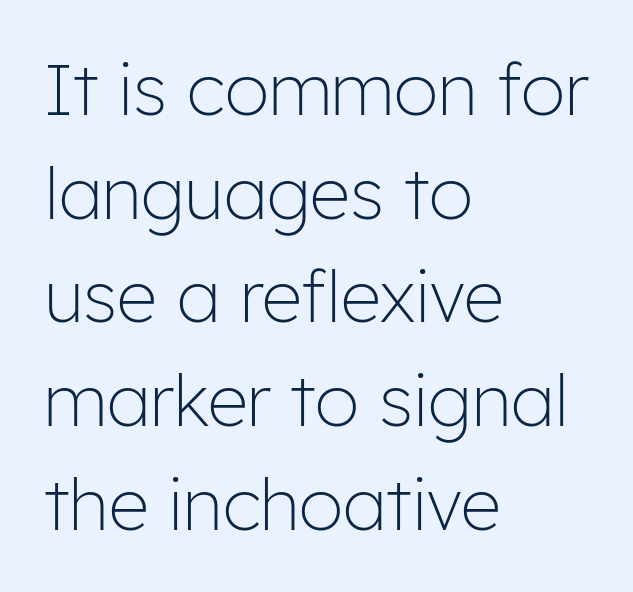
The compositor pushed each line to the left boundary. The rendering uses natural spacing where letterforms have individual widths. Stems and bowls with no extra thickness — not bold. Stroke terminals: plain, sans-serif.
